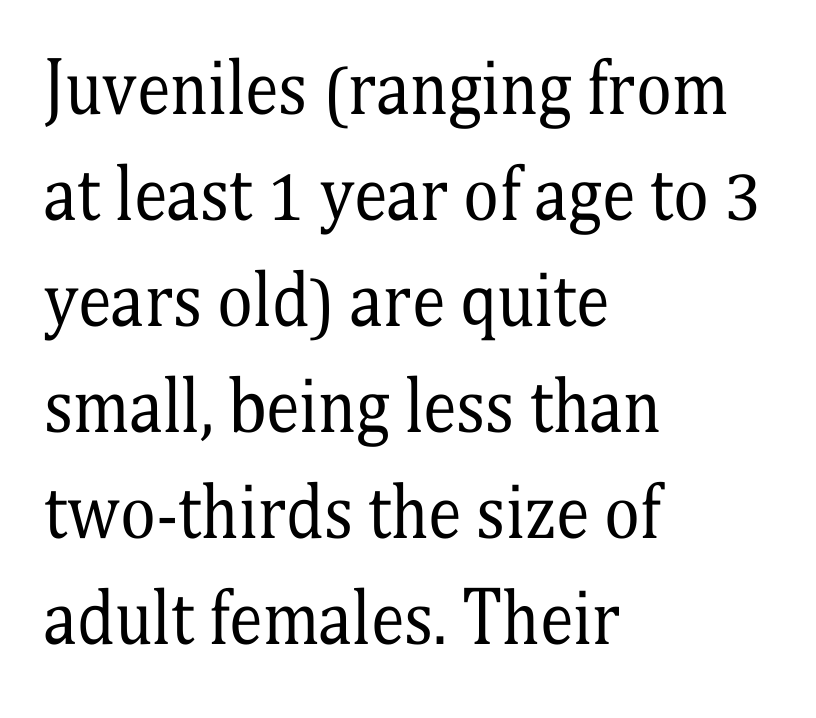
Which margin do the lines hug? The left one — the right edge is uneven. You could call the tracking neutral — neither tight nor loose. Do the characters align in a grid? No, the font is proportional. Counters stay open thanks to moderate or lighter strokes.
